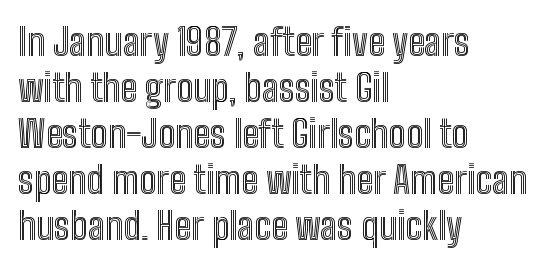
Students, note that the glyphs here touch the page at normal intervals. Spacing verdict: proportional, widths tailored to each character. Casual observation: everything's shoved over to the left. Has an underline been added? It has not.
